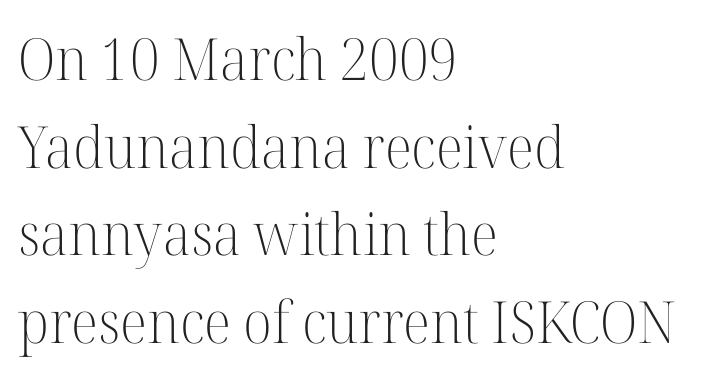
{"serif": "yes", "italic": "no", "bold": "no", "weight": "light", "width": "normal", "stroke_contrast": "high", "x_height": "medium", "monospaced": "no", "underline": "no", "align": "left", "line_spacing": "normal", "line_spacing_ratio": 1.51, "letter_spacing": "normal", "letter_spacing_em": 0.0, "glyph_px": 58}
